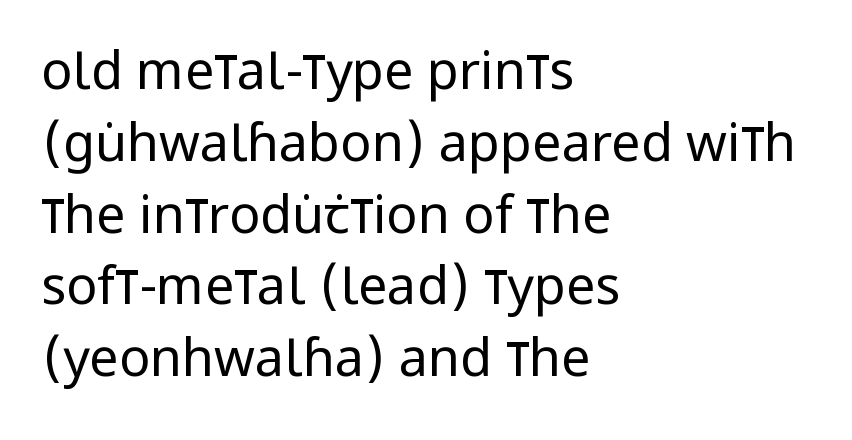
The image shows 52 px regular-weight, condensed sans-serif type, upright; set left-aligned, normal line spacing (1.38x), normal letter spacing, not underlined; low stroke contrast and a large x-height.
